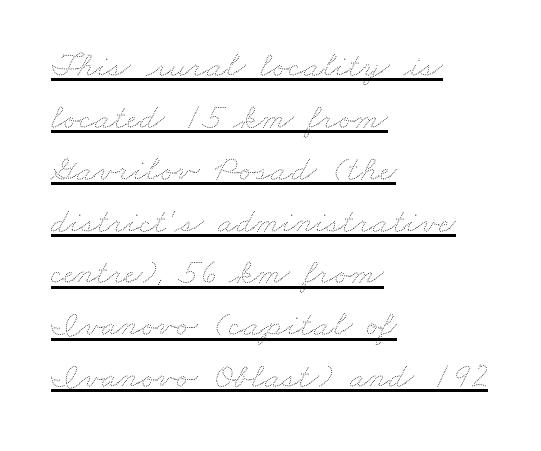
The image shows 36 px thin, wide type; set left-aligned, normal line spacing (1.44x), normal letter spacing, underlined; medium stroke contrast and a small x-height.
